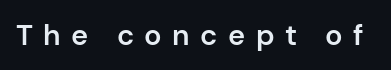
Q: Is the text bold? A: Semi-bold.
Q: Is the text italic (slanted)? A: No, it is upright.
Q: Is the typeface a serif or a sans-serif typeface? A: Sans-serif.
Q: Is the text underlined? A: No.
Q: Is the spacing between letters normal or unusually wide? A: Unusually wide.
Q: Width (condensed, normal, or wide)? A: Normal.
Q: Stroke contrast? A: Low.
Q: x-height? A: Medium.
Q: Monospaced? A: No.
